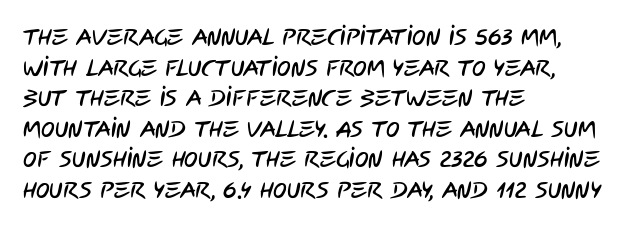
{"underline": "no", "align": "left", "line_spacing": "normal", "line_spacing_ratio": 1.33, "letter_spacing": "normal", "letter_spacing_em": 0.0, "glyph_px": 23}
